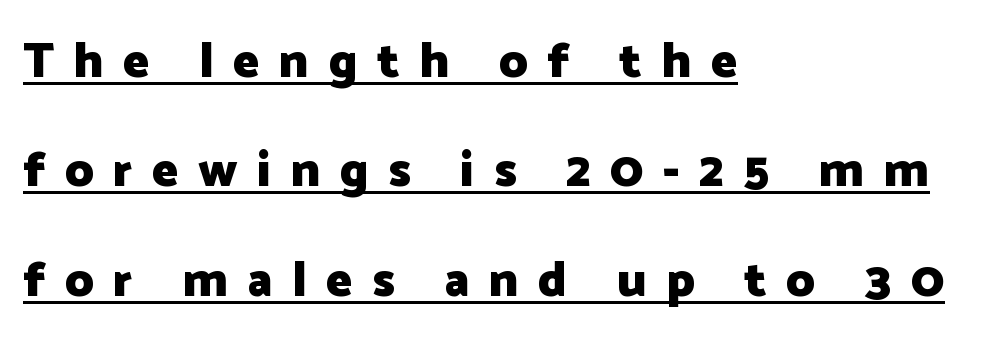
Q: Is the text bold? A: Yes.
Q: Is the text italic (slanted)? A: No, it is upright.
Q: Is the typeface a serif or a sans-serif typeface? A: Sans-serif.
Q: Is the text underlined? A: Yes.
Q: How is the paragraph aligned? A: Left-aligned.
Q: Is the spacing between letters normal or unusually wide? A: Unusually wide.
Q: Is the spacing between lines tight, normal or loose? A: Loose.
Q: Width (condensed, normal, or wide)? A: Normal.
Q: Stroke contrast? A: Low.
Q: x-height? A: Medium.
Q: Monospaced? A: No.
